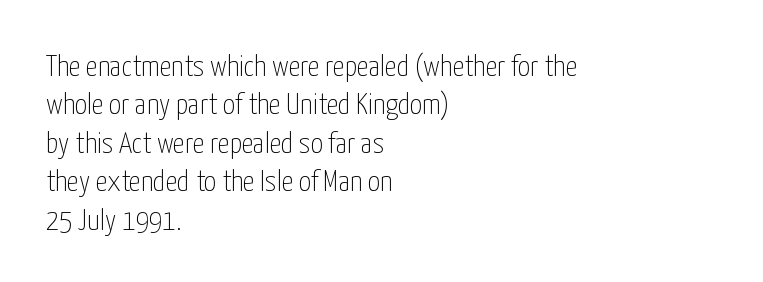
{"serif": "no", "italic": "no", "bold": "no", "weight": "thin", "width": "condensed", "stroke_contrast": "low", "x_height": "medium", "monospaced": "no", "underline": "no", "align": "left", "line_spacing": "normal", "line_spacing_ratio": 1.28, "letter_spacing": "normal", "letter_spacing_em": 0.0, "glyph_px": 30}
